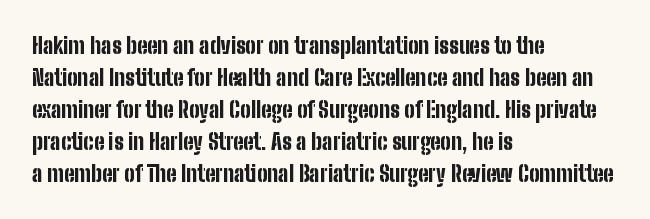
The image shows 22 px bold type, upright; set left-aligned, normal line spacing (1.45x), normal letter spacing, not underlined.
